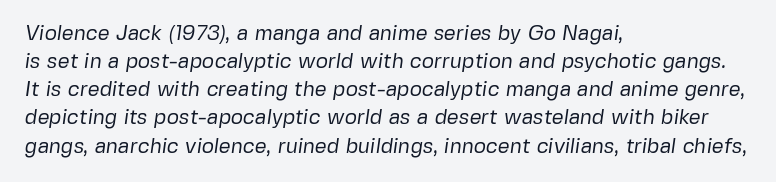
Q: Is the text bold? A: No.
Q: Is the text underlined? A: No.
Q: How is the paragraph aligned? A: Left-aligned.
Q: Is the spacing between letters normal or unusually wide? A: Normal.
Q: Is the spacing between lines tight, normal or loose? A: Normal.
